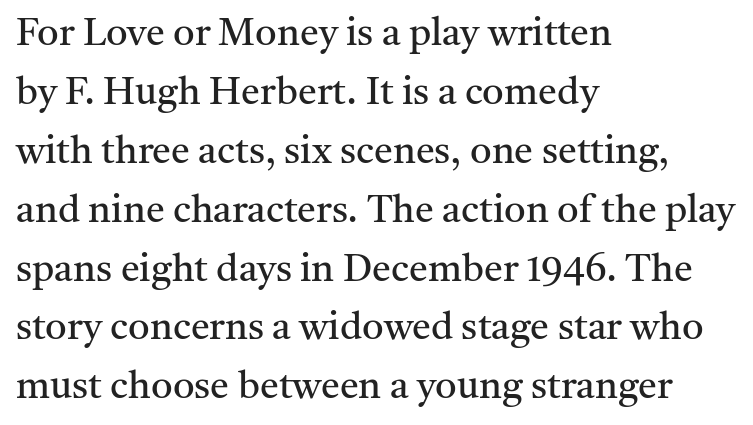
Here the designer chose a conventional face with non-uniform glyph widths. The passage shown is not underscored anywhere. A normal amount of white space separates one row of letters from the next. Letterform terminals end in serifs throughout the passage.
